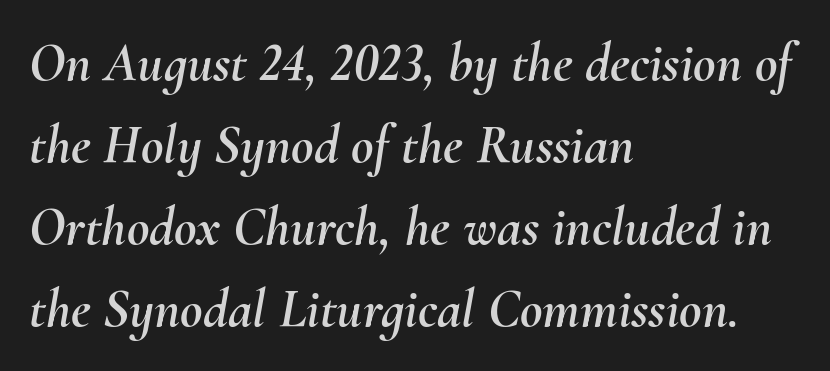
The rendering uses natural spacing where letterforms have individual widths. If you drew a line through each stem, it would be angled. The lines in this sample share a left origin and differ only in where they stop. The string is rendered with underlining switched off. Quick note: interline space is typical. Does extra space separate the letters? No, they use regular spacing.
